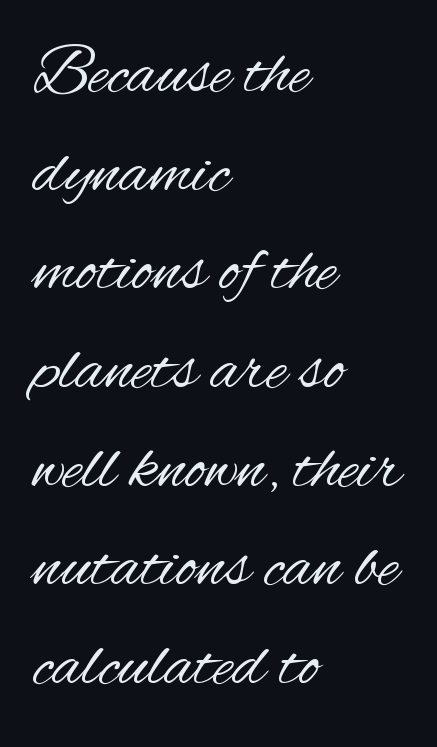
The image shows 70 px regular-weight, condensed sans-serif type; set left-aligned, normal line spacing (1.41x), normal letter spacing, not underlined; medium stroke contrast and a small x-height.
